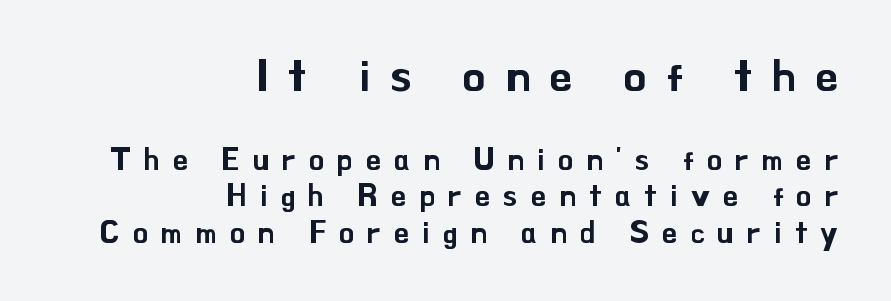
The image shows 45 px sans-serif type, upright; set right-aligned, line spacing 1.22x, unusually wide letter spacing (+0.45 em), not underlined; the first (top) block is 1.5x larger; low stroke contrast and a small x-height.
